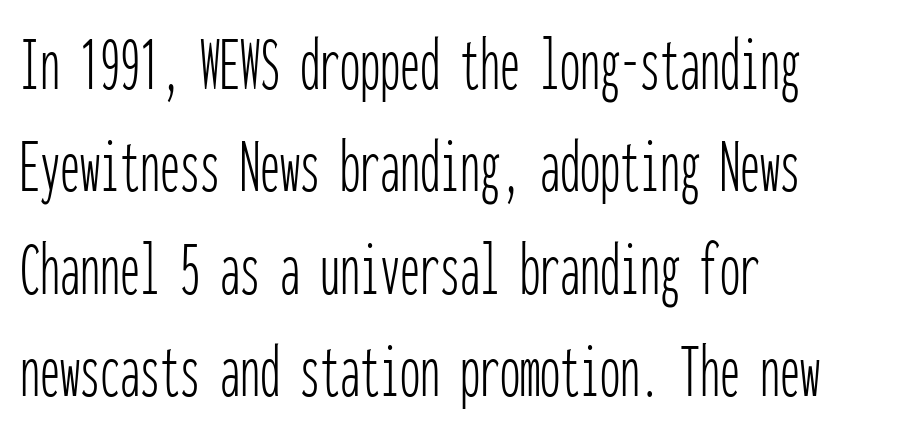
The image shows 80 px thin, condensed sans-serif type, upright, monospaced; set left-aligned, normal line spacing (1.28x), normal letter spacing, not underlined; low stroke contrast and a medium x-height.
